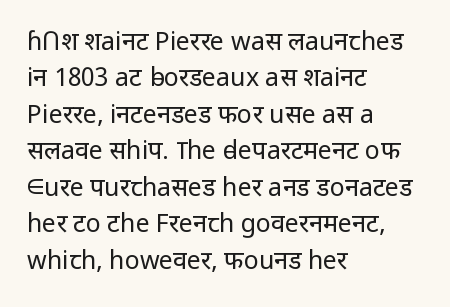
The image shows 25 px text type, upright; set left-aligned, normal line spacing (1.46x), normal letter spacing, not underlined.
